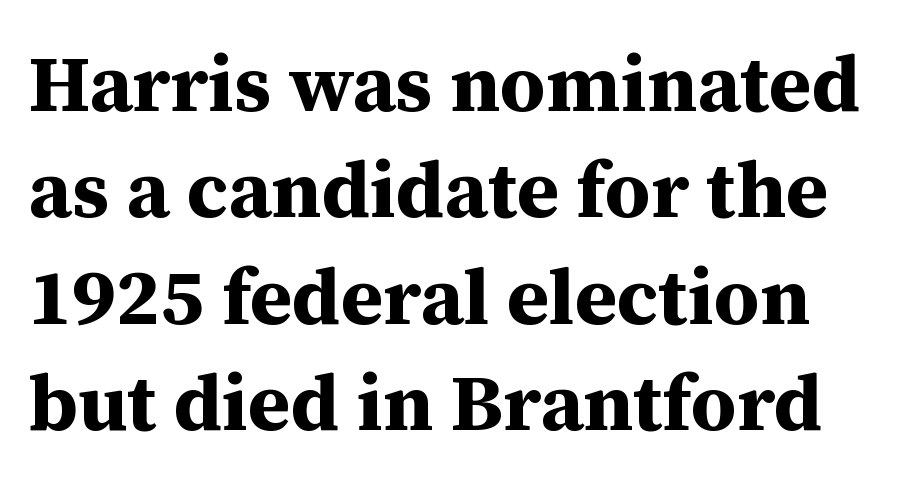
The image shows 80 px bold serif type, upright; set normal line spacing (1.33x), normal letter spacing, not underlined; medium stroke contrast and a medium x-height.
